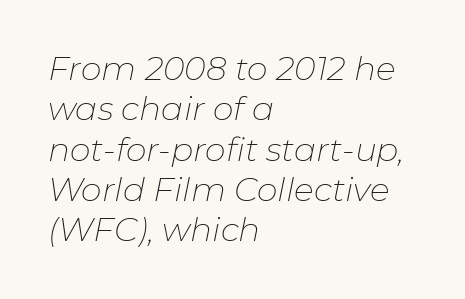
The type is set solid horizontally, with unmodified tracking. A typesetter would call this proportional, since set widths differ per character. This sample uses an oblique cut, with every glyph tilted off the vertical. Decoration check: the copy has no underline. Is the stroke heavy? The answer is a plain regular-or-lighter.
